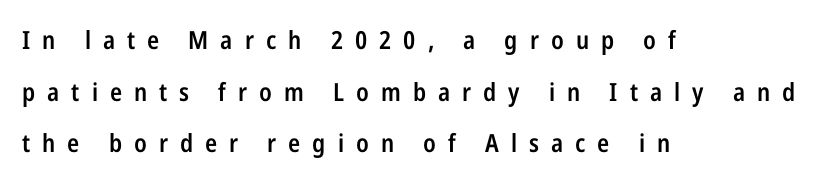
{"italic": "no", "bold": "semi", "underline": "no", "align": "left", "line_spacing": "loose", "line_spacing_ratio": 2.07, "letter_spacing": "wide", "letter_spacing_em": 0.48, "glyph_px": 25}
